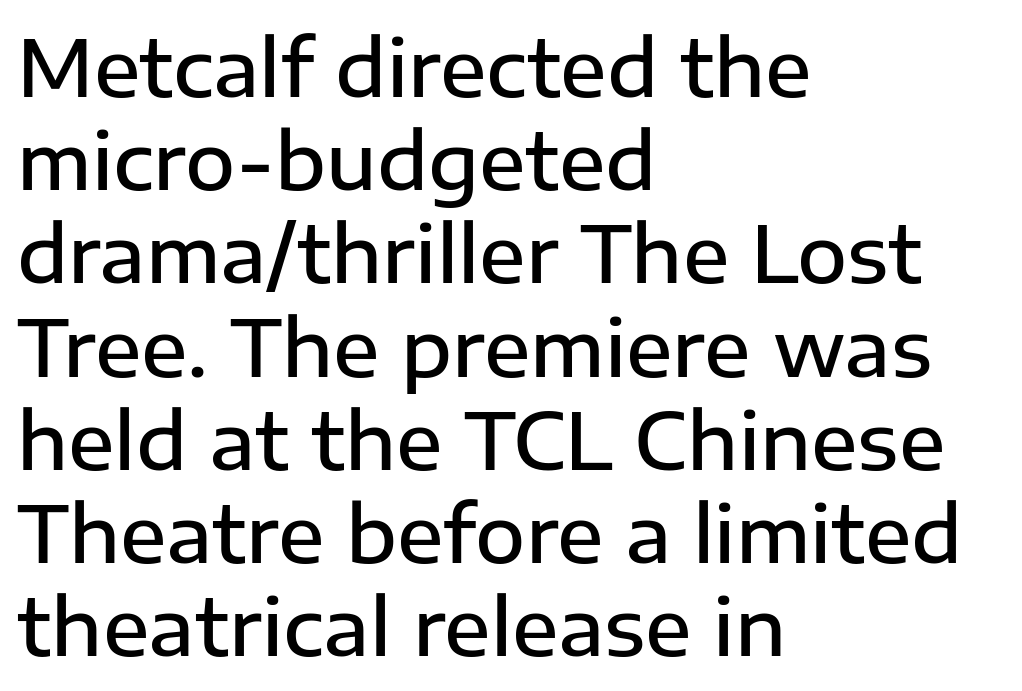
{"serif": "no", "italic": "no", "bold": "semi", "weight": "semibold", "width": "normal", "stroke_contrast": "low", "x_height": "medium", "monospaced": "no", "underline": "no", "align": "left", "line_spacing_ratio": 1.21, "letter_spacing": "normal", "letter_spacing_em": 0.0, "glyph_px": 77}
